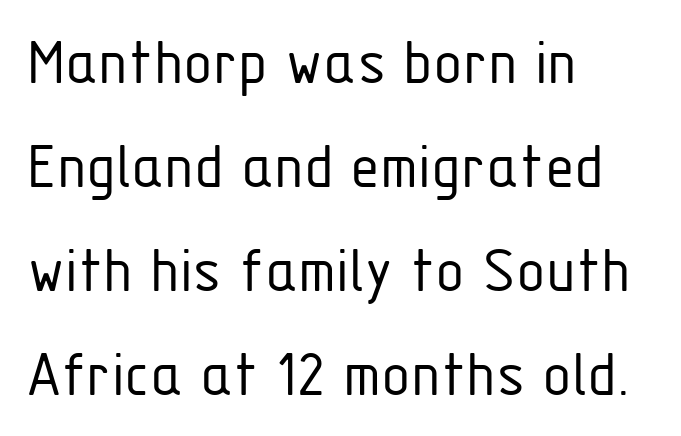
{"serif": "no", "italic": "no", "bold": "no", "weight": "light", "width": "condensed", "stroke_contrast": "low", "x_height": "medium", "monospaced": "no", "underline": "no", "align": "left", "line_spacing": "normal", "line_spacing_ratio": 1.53, "letter_spacing": "normal", "letter_spacing_em": 0.0, "glyph_px": 68}
